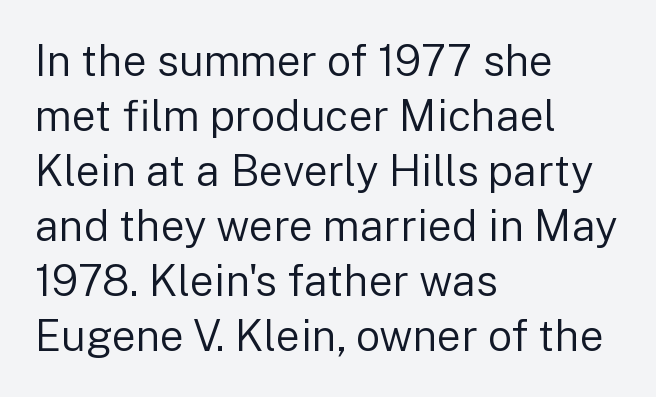
The image shows 43 px regular-weight sans-serif type, upright; set left-aligned, normal line spacing (1.28x), normal letter spacing, not underlined; low stroke contrast and a medium x-height.
